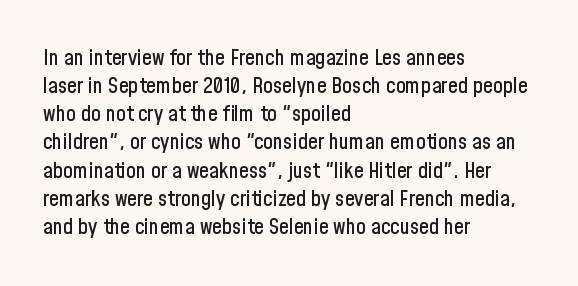
The image shows 22 px text type, upright; set left-aligned, normal line spacing (1.28x), normal letter spacing, not underlined.
